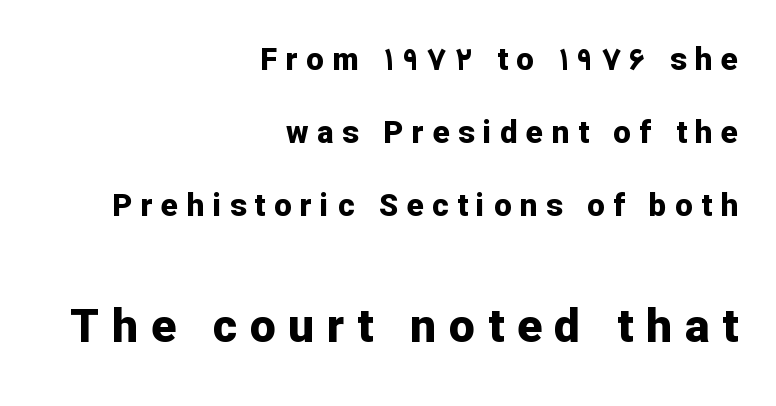
What's the leading like? Stretched, with rows far apart. This sample uses expanded letter spacing, leaving extra air between glyphs. Two sizes are in play, and the larger belongs to the second block. The rendering uses natural spacing where letterforms have individual widths. Look at the stroke-to-counter ratio: heavy, a bold.
